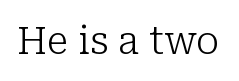
The image shows 39 px light serif type, upright; set normal letter spacing, not underlined; low stroke contrast and a medium x-height.
